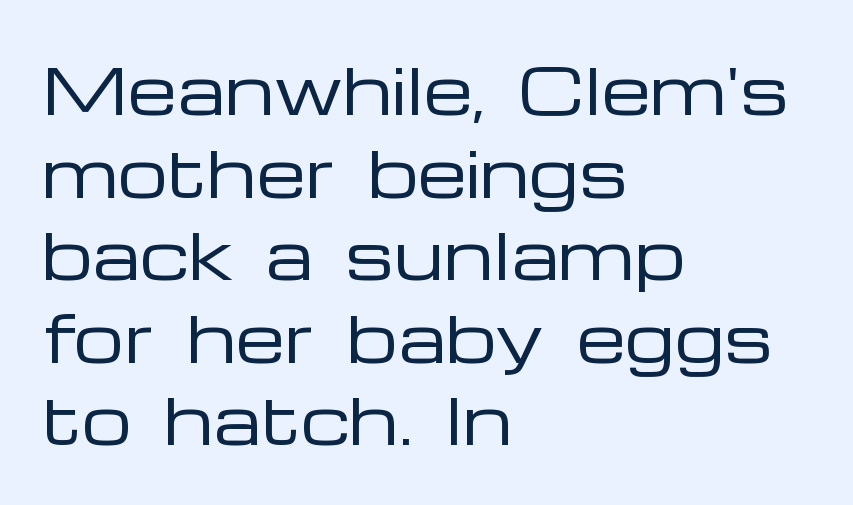
Unmarked baselines from the first word to the last. Looks like regular typesetting: each glyph gets only the width it needs. Characters follow at the spacing the type designer built in. Does the type have serifs? No, each stem ends abruptly.
